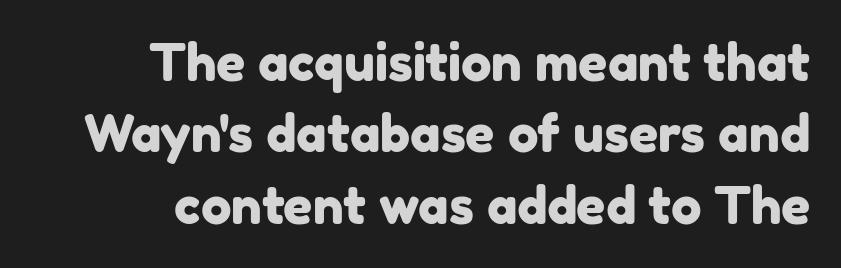
Q: Is the typeface a serif or a sans-serif typeface? A: Sans-serif.
Q: Is the text underlined? A: No.
Q: How is the paragraph aligned? A: Right-aligned.
Q: Is the spacing between letters normal or unusually wide? A: Normal.
Q: Is the spacing between lines tight, normal or loose? A: Normal.
Q: Width (condensed, normal, or wide)? A: Normal.
Q: Stroke contrast? A: Low.
Q: x-height? A: Medium.
Q: Monospaced? A: No.
